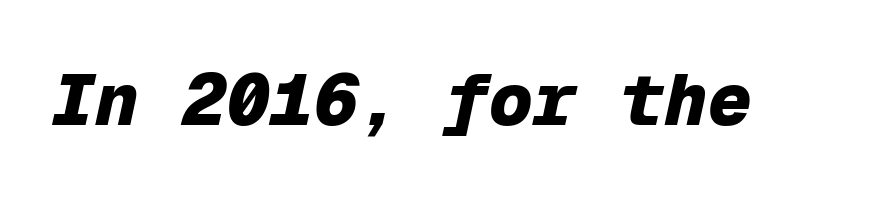
The image shows 73 px heavy type, italic (leaning right), monospaced; set normal letter spacing, not underlined; low stroke contrast and a medium x-height.
